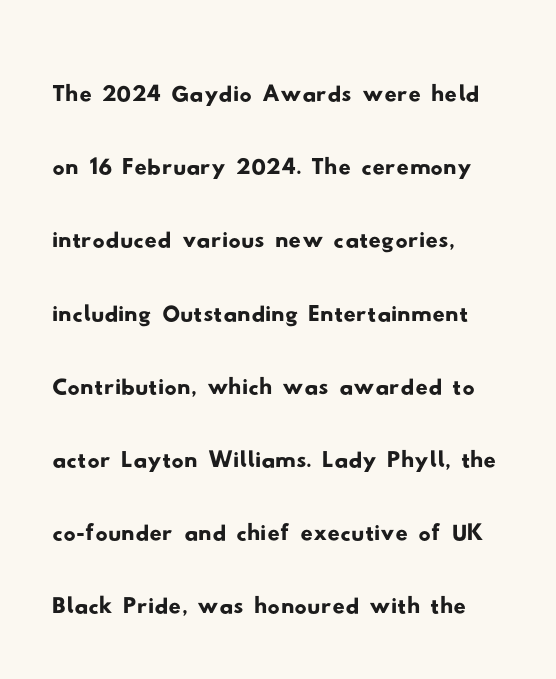
{"serif": "no", "width": "wide", "stroke_contrast": "low", "x_height": "small", "monospaced": "no", "underline": "no", "align": "left", "line_spacing_ratio": 1.2, "letter_spacing": "normal", "letter_spacing_em": 0.0, "glyph_px": 61}
